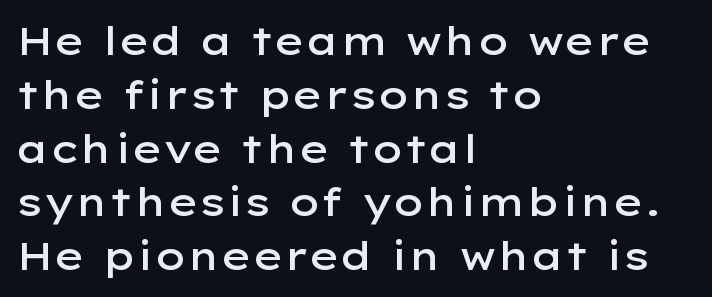
Stems and bowls a touch heavier than normal — semibold. Looks like regular typesetting: each glyph gets only the width it needs. The designer went with a sans here, leaving each stem footless. The letters sit at their default tracking, neither squeezed nor spread. Style check: upright. Underlining? Definitely not there.
